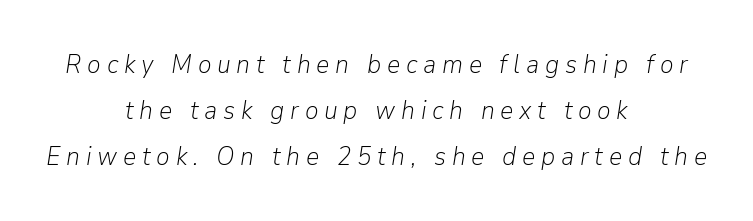
Q: Is the text bold? A: No.
Q: Is the text italic (slanted)? A: Yes, it leans right by about 9 degrees.
Q: Is the text underlined? A: No.
Q: How is the paragraph aligned? A: Centered.
Q: Is the spacing between letters normal or unusually wide? A: Unusually wide.
